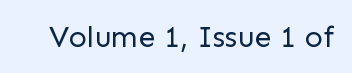
The image shows 30 px regular-weight sans-serif type, upright; set normal letter spacing, not underlined; low stroke contrast and a medium x-height.
